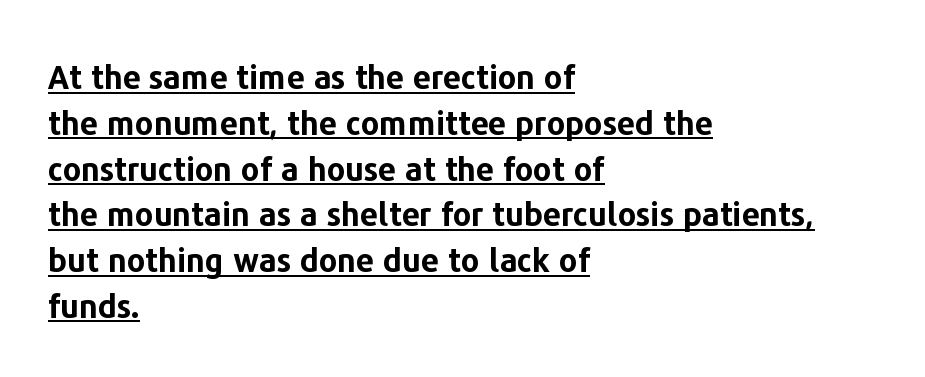
Q: Is the text bold? A: Yes.
Q: Is the text italic (slanted)? A: No, it is upright.
Q: Is the typeface a serif or a sans-serif typeface? A: Sans-serif.
Q: Is the text underlined? A: Yes.
Q: How is the paragraph aligned? A: Left-aligned.
Q: Is the spacing between letters normal or unusually wide? A: Normal.
Q: Is the spacing between lines tight, normal or loose? A: Normal.
Q: Width (condensed, normal, or wide)? A: Normal.
Q: Stroke contrast? A: Low.
Q: x-height? A: Medium.
Q: Monospaced? A: No.
